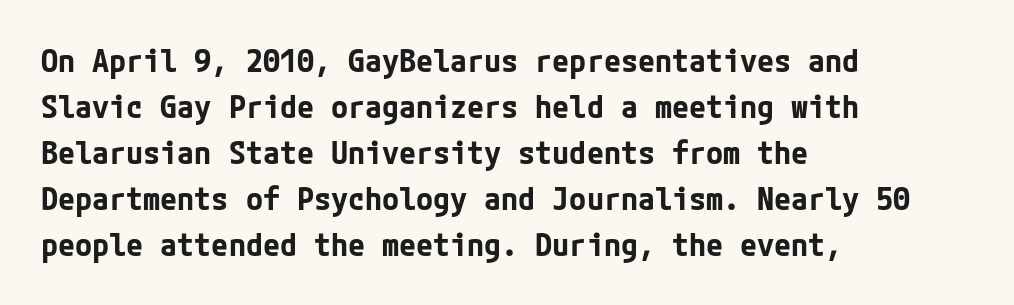
Q: Is the text bold? A: Yes.
Q: Is the text italic (slanted)? A: No, it is upright.
Q: Is the typeface a serif or a sans-serif typeface? A: Sans-serif.
Q: Is the text underlined? A: No.
Q: How is the paragraph aligned? A: Left-aligned.
Q: Is the spacing between letters normal or unusually wide? A: Normal.
Q: Is the spacing between lines tight, normal or loose? A: Normal.
Q: Width (condensed, normal, or wide)? A: Normal.
Q: Stroke contrast? A: Low.
Q: x-height? A: Medium.
